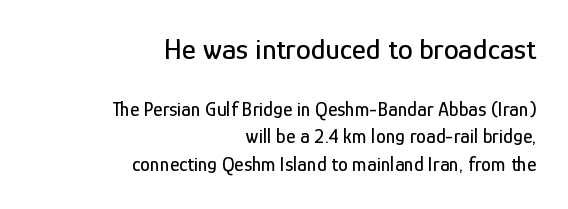
A sans-serif font was chosen for this passage. Size hierarchy here favors the leading block over the trailing one. These lines were composed using upright roman letters. A typesetter would call this proportional, since set widths differ per character. Bare-footed words on every line.
